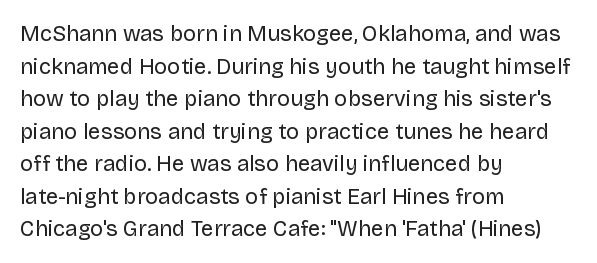
The image shows 22 px text type, upright; set left-aligned, normal line spacing (1.48x), normal letter spacing, not underlined.
